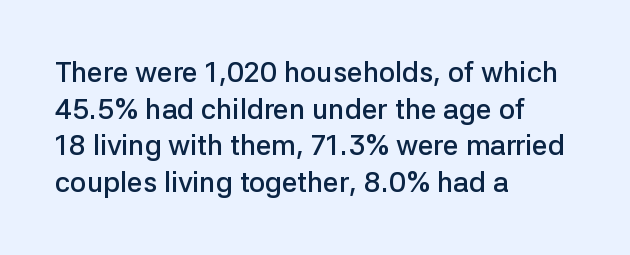
{"serif": "no", "italic": "no", "bold": "semi", "weight": "semibold", "width": "normal", "stroke_contrast": "low", "x_height": "medium", "monospaced": "no", "underline": "no", "align": "left", "line_spacing": "normal", "line_spacing_ratio": 1.31, "letter_spacing": "normal", "letter_spacing_em": 0.0, "glyph_px": 28}
